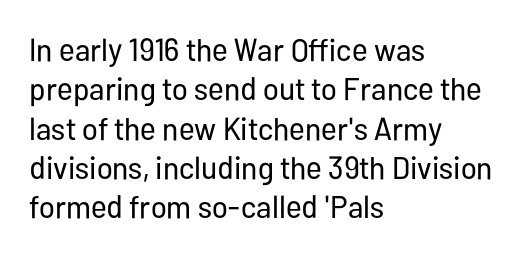
The image shows 32 px regular-weight, condensed sans-serif type, upright; set left-aligned, line spacing 1.23x, normal letter spacing, not underlined; low stroke contrast and a medium x-height.
